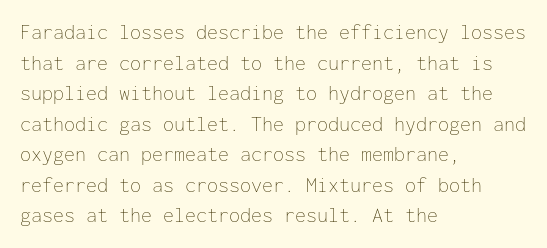
Q: Is the text bold? A: No.
Q: Is the text italic (slanted)? A: No, it is upright.
Q: Is the text underlined? A: No.
Q: How is the paragraph aligned? A: Left-aligned.
Q: Is the spacing between letters normal or unusually wide? A: Normal.
Q: Is the spacing between lines tight, normal or loose? A: Normal.
